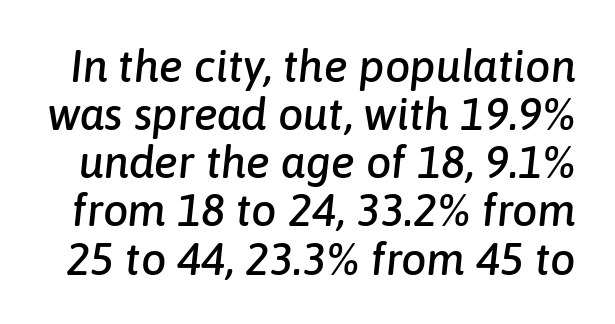
The image shows 45 px text type, italic (leaning right); set tight line spacing (1.07x), normal letter spacing, not underlined; low stroke contrast and a medium x-height.
